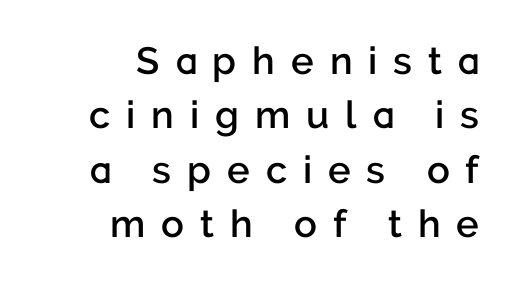
Unmarked baselines from the first word to the last. Horizontal alignment here is rightward, an uncommon choice for prose. The glyphs have the mass of a demibold cut, below bold. Think of a printed novel: that variable character pitch is what you see here.
